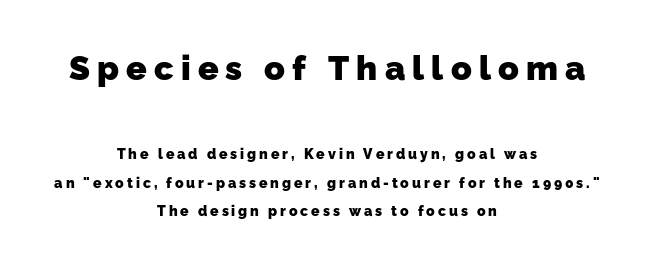
The image shows 34 px heavy sans-serif type; set centered, loose line spacing (2.05x), unusually wide letter spacing (+0.21 em), not underlined; the first (top) block is 2.43x larger; low stroke contrast and a medium x-height.
